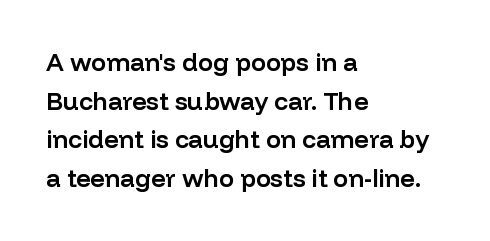
Quick note: underline off. The passage is arranged the way most books set body copy — flush left. Quick note: interline space is typical. Posture: vertical. The letters sit at their default tracking, neither squeezed nor spread.
